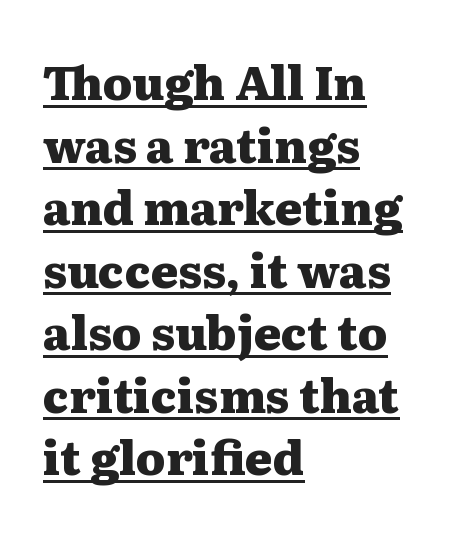
Every character sits straight up, as roman type does. This rendering features underlined lettering. Quick note: interline space is typical. Is this a fixed-width face? No — the glyphs have proportional, varying widths. Regarding serifs, this sample has them.
